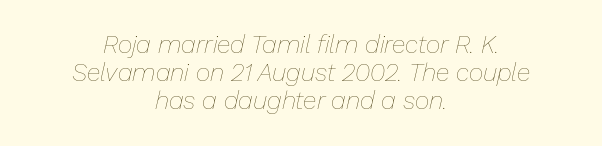
Interline gaps are noticeably narrow in this sample. Descenders hang freely into open space. One-word summary of the alignment: center. This sample uses an oblique cut, with every glyph tilted off the vertical. Here the glyphs are tracked normally, forming tight word shapes.
